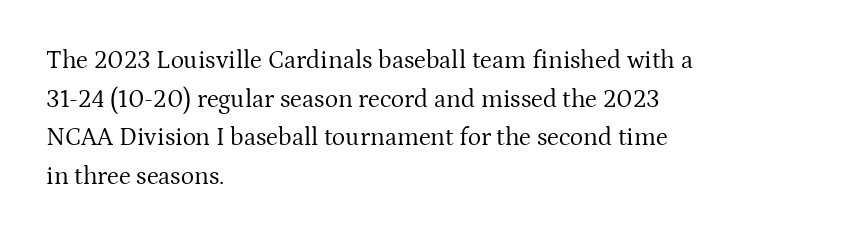
{"italic": "no", "bold": "no", "underline": "no", "align": "left", "line_spacing": "normal", "line_spacing_ratio": 1.55, "letter_spacing": "normal", "letter_spacing_em": 0.0, "glyph_px": 25}
